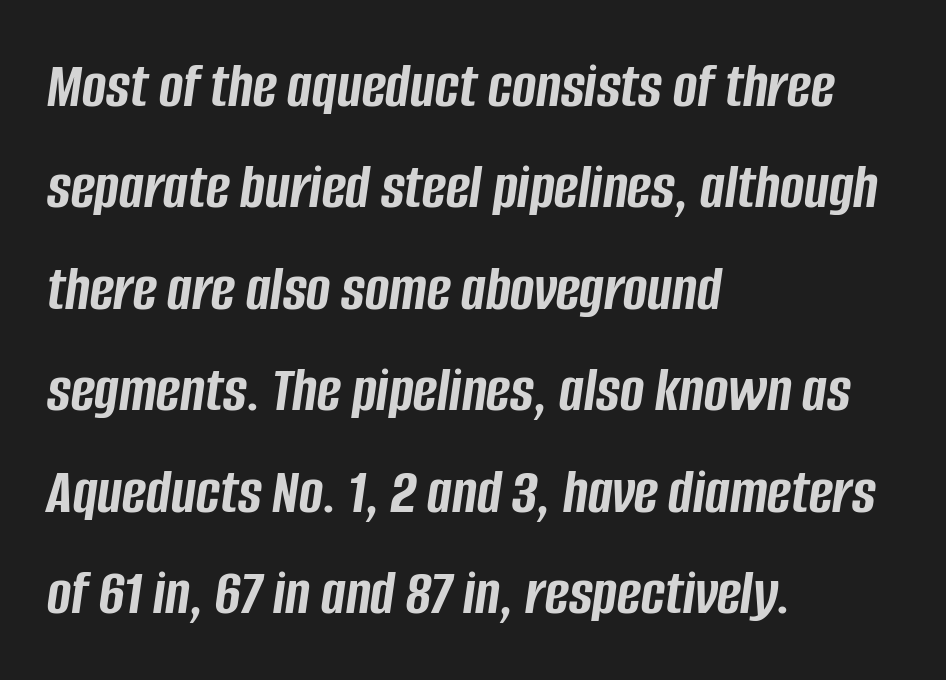
The image shows 65 px semibold, condensed type, italic (leaning right); set left-aligned, normal line spacing (1.56x), normal letter spacing, not underlined; low stroke contrast and a large x-height.
